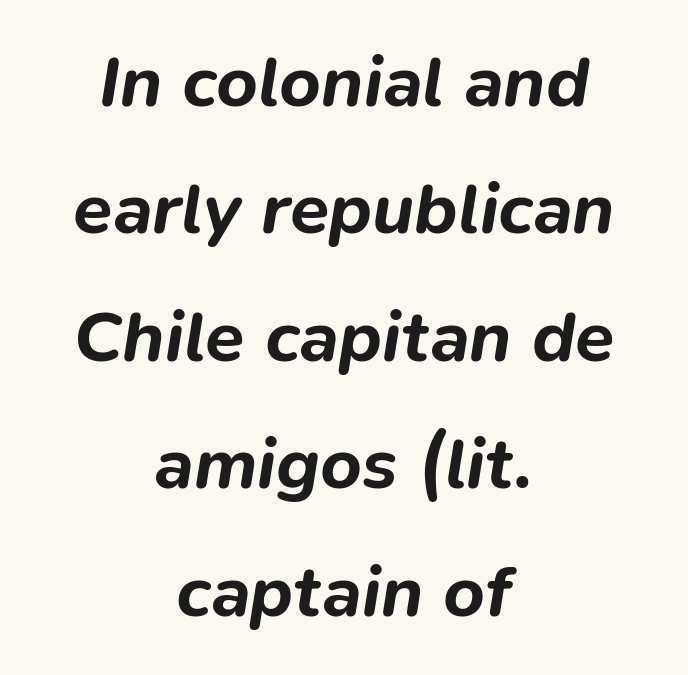
What stands out about the letter spacing? Nothing — it is the standard amount. Words float on clear page, feet unadorned. Spacing verdict: proportional, widths tailored to each character. Bold? Absolutely — the strokes are thick and heavy. The rendering applies a slant to the glyphs. The rag falls on both sides of this text block equally.
